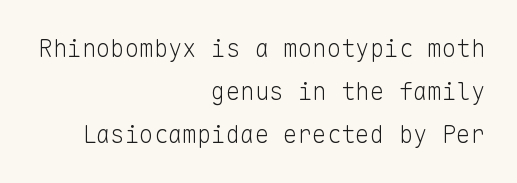
The image shows 24 px text type, upright; set right-aligned, line spacing 1.79x, normal letter spacing, not underlined.
